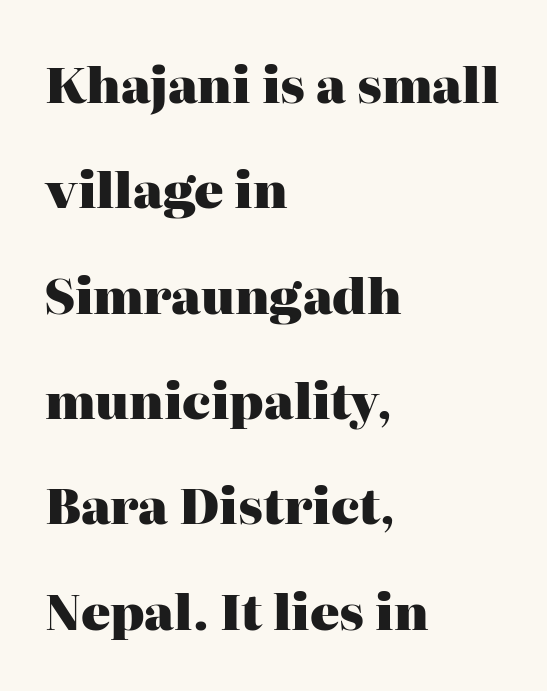
The image shows 49 px heavy serif type, upright; set left-aligned, loose line spacing (2.15x), normal letter spacing, not underlined; high stroke contrast and a medium x-height.
